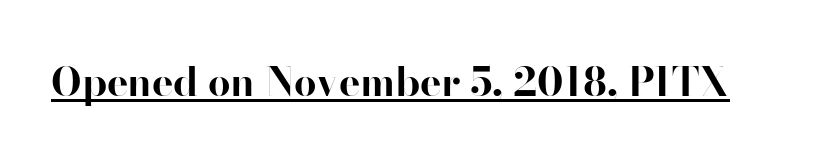
The image shows 40 px bold sans-serif type, upright; set normal letter spacing, underlined; high stroke contrast and a small x-height.
